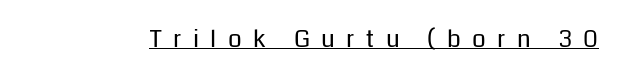
{"italic": "no", "bold": "no", "underline": "yes", "letter_spacing": "wide", "letter_spacing_em": 0.48, "glyph_px": 24}
